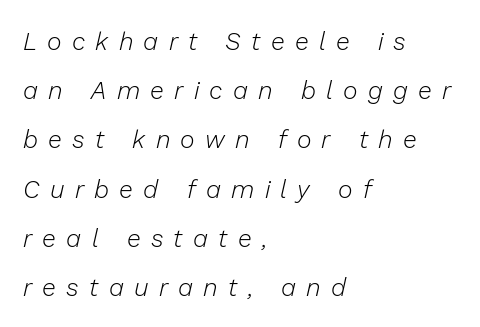
{"italic": "yes", "lean": "right", "slant_degrees": 13, "bold": "no", "underline": "no", "align": "left", "line_spacing": "loose", "line_spacing_ratio": 1.97, "letter_spacing": "wide", "letter_spacing_em": 0.41, "glyph_px": 25}
